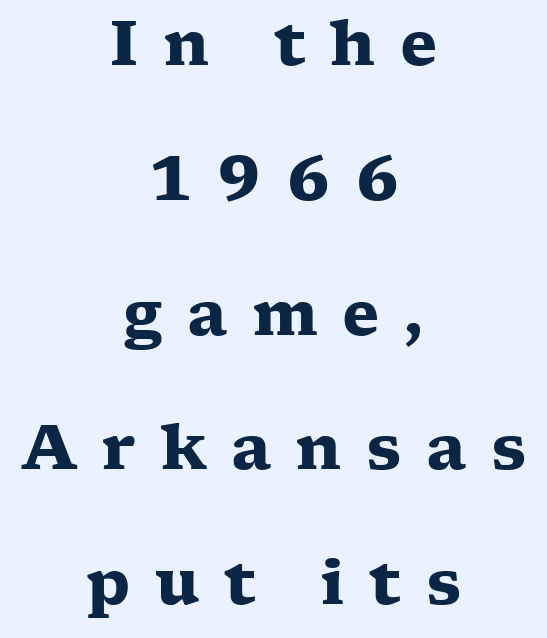
No word sits above an underline. Does the copy run flush right? No — it is centered line by line. This is roman type, the default non-slanted kind. Proportional: the letters do not fall into vertical columns. Caption: expanded tracking, letters set apart. Classification — serif.
